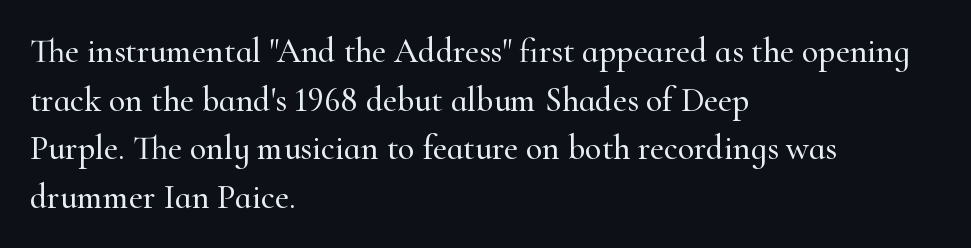
{"serif": "yes", "italic": "no", "width": "normal", "stroke_contrast": "high", "x_height": "small", "monospaced": "no", "underline": "no", "align": "left", "line_spacing": "normal", "line_spacing_ratio": 1.43, "letter_spacing": "normal", "letter_spacing_em": 0.0, "glyph_px": 34}
